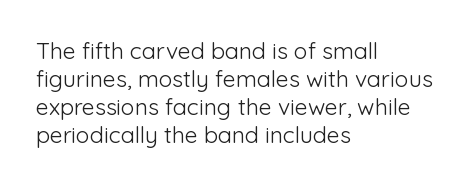
The image shows 23 px text type, upright; set left-aligned, line spacing 1.22x, normal letter spacing, not underlined.
